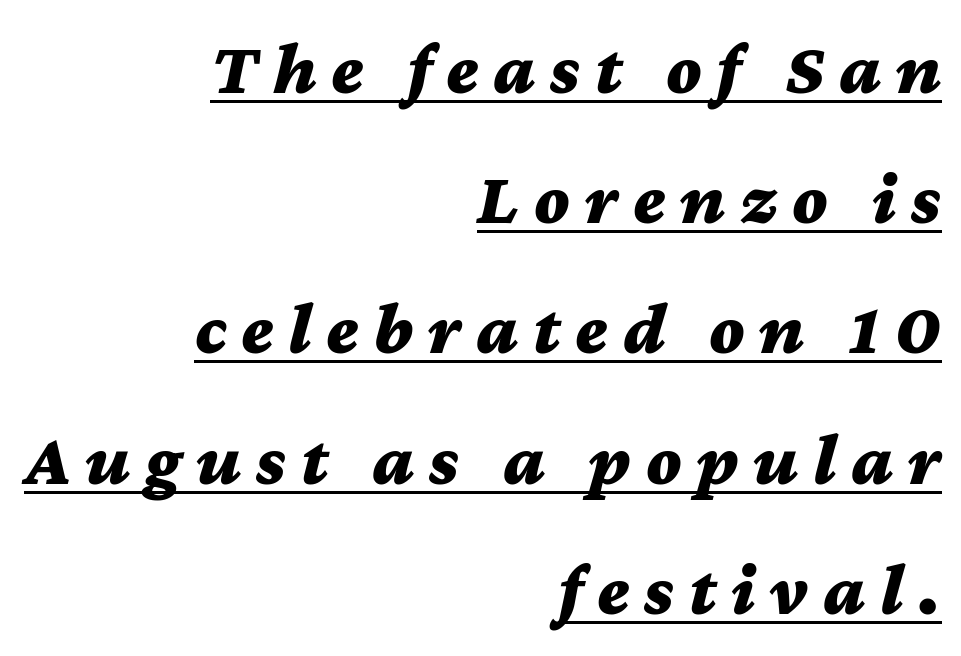
Q: Is the text bold? A: Yes.
Q: Is the text italic (slanted)? A: Yes, it leans right by about 12 degrees.
Q: Is the text underlined? A: Yes.
Q: How is the paragraph aligned? A: Right-aligned.
Q: Is the spacing between letters normal or unusually wide? A: Unusually wide.
Q: Width (condensed, normal, or wide)? A: Wide.
Q: Stroke contrast? A: Medium.
Q: x-height? A: Medium.
Q: Monospaced? A: No.
